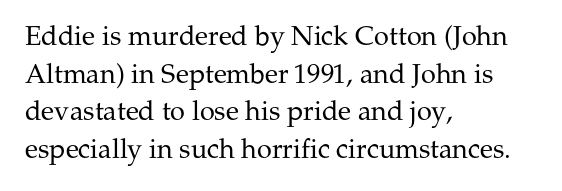
Q: Is the text bold? A: No.
Q: Is the text italic (slanted)? A: No, it is upright.
Q: Is the text underlined? A: No.
Q: How is the paragraph aligned? A: Left-aligned.
Q: Is the spacing between letters normal or unusually wide? A: Normal.
Q: Is the spacing between lines tight, normal or loose? A: Normal.
